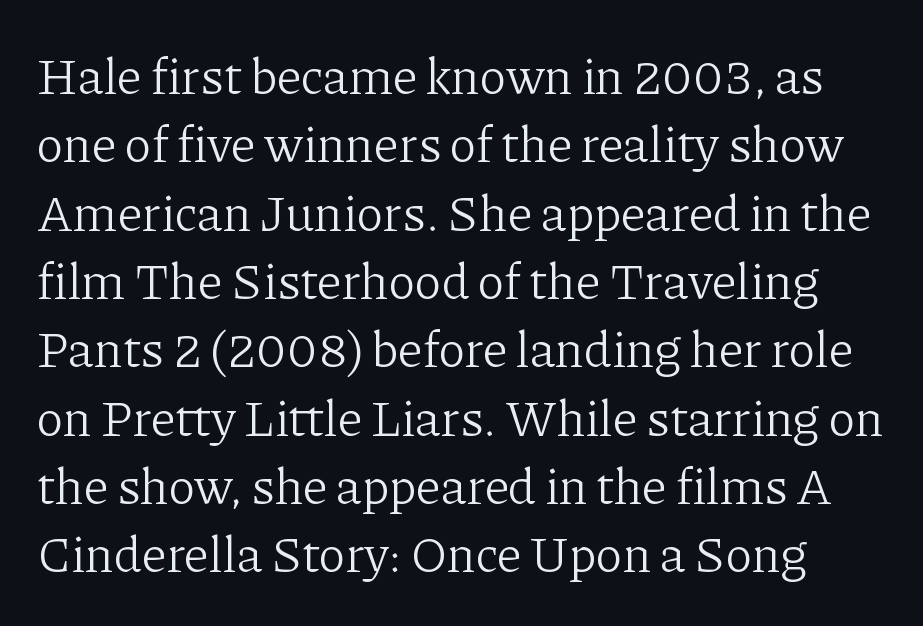
What stands out about the letter spacing? Nothing — it is the standard amount. Note: serifs present on the glyphs. The gap between lines stays unmarked. Nope, not italic — everything's standing straight.
